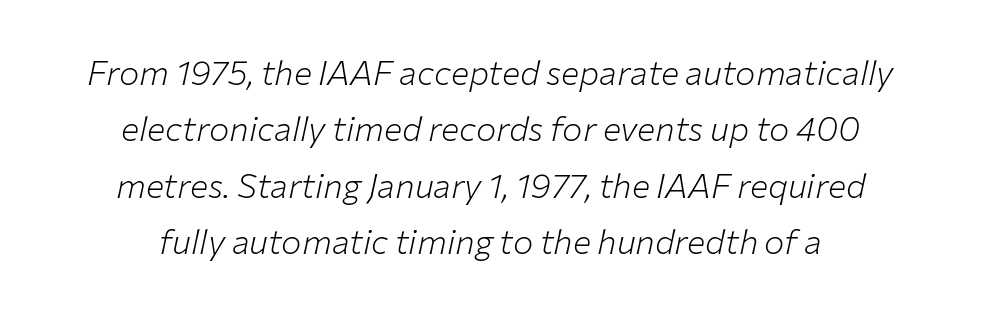
The image shows 34 px light type, italic (leaning right); set centered, normal line spacing (1.66x), normal letter spacing, not underlined; low stroke contrast and a medium x-height.
